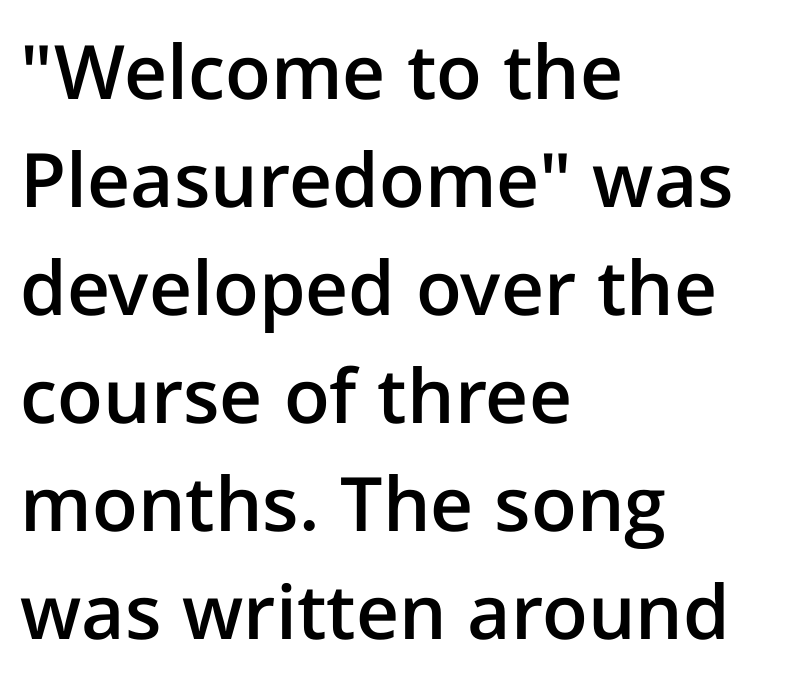
Spacing verdict: proportional, widths tailored to each character. In terms of posture, this sample is upright. Type without underlining. Is this a sans? Yes — the strokes have no serifs.
